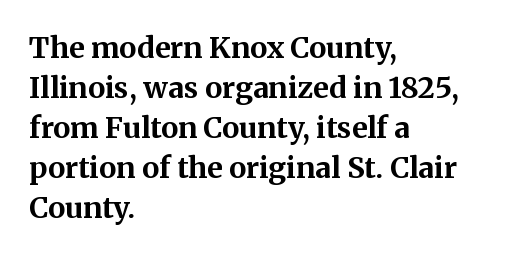
Q: Is the text bold? A: Yes.
Q: Is the text italic (slanted)? A: No, it is upright.
Q: Is the typeface a serif or a sans-serif typeface? A: Serif.
Q: Is the text underlined? A: No.
Q: How is the paragraph aligned? A: Left-aligned.
Q: Is the spacing between letters normal or unusually wide? A: Normal.
Q: Is the spacing between lines tight, normal or loose? A: Normal.
Q: Width (condensed, normal, or wide)? A: Normal.
Q: Stroke contrast? A: Medium.
Q: x-height? A: Medium.
Q: Monospaced? A: No.
